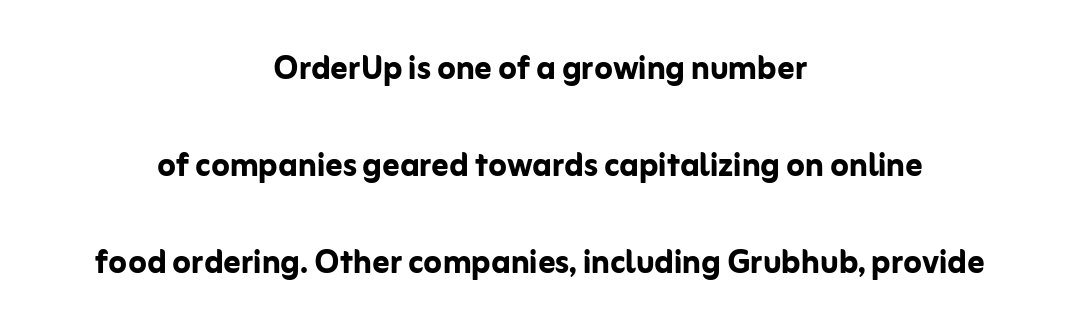
Centered paragraph, ragged on both sides. Nope, not italic — everything's standing straight. Each row of text sits above clean, open space. You'd pick this weight for a headline — it's a proper bold. The rendering uses natural spacing where letterforms have individual widths.
